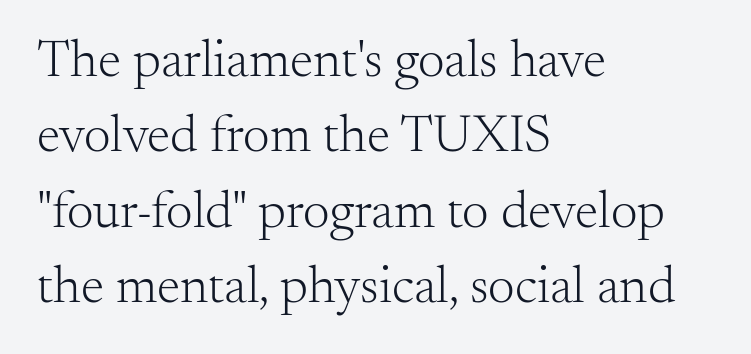
Letters have the restrained weight of plain body copy at most. The rendering uses natural spacing where letterforms have individual widths. Unlike italic type, these characters show no tilt at all. The space between consecutive lines is moderate. Stroke terminals: seriffed.
